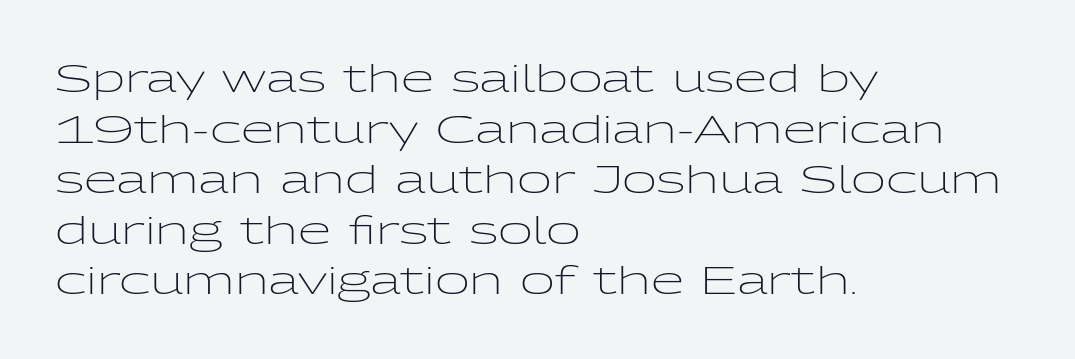
{"serif": "no", "italic": "no", "bold": "no", "weight": "light", "width": "wide", "stroke_contrast": "low", "x_height": "medium", "monospaced": "no", "underline": "no", "align": "left", "line_spacing": "normal", "line_spacing_ratio": 1.33, "letter_spacing": "normal", "letter_spacing_em": 0.0, "glyph_px": 38}
